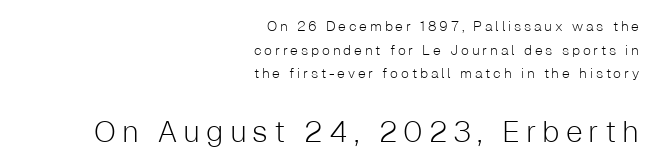
{"serif": "no", "italic": "no", "bold": "no", "weight": "light", "width": "normal", "stroke_contrast": "low", "x_height": "medium", "monospaced": "no", "underline": "no", "align": "right", "line_spacing": "normal", "line_spacing_ratio": 1.69, "letter_spacing": "wide", "letter_spacing_em": 0.2, "larger_block": "second", "size_ratio": 2.14, "glyph_px": 30}
